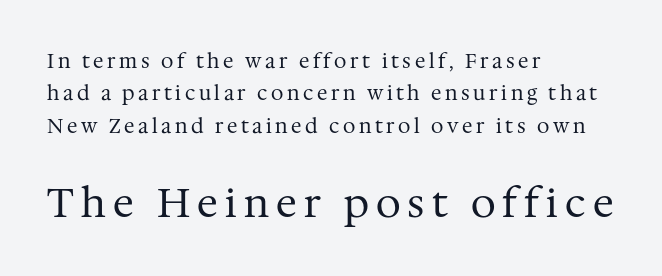
Q: Is the text bold? A: No.
Q: Is the text italic (slanted)? A: No, it is upright.
Q: Is the typeface a serif or a sans-serif typeface? A: Serif.
Q: Is the text underlined? A: No.
Q: How is the paragraph aligned? A: Left-aligned.
Q: Is the spacing between lines tight, normal or loose? A: Normal.
Q: Which block of text is set in a larger size, the first (top) or the second (bottom)? A: The second (bottom) one.
Q: Width (condensed, normal, or wide)? A: Normal.
Q: Stroke contrast? A: Medium.
Q: x-height? A: Medium.
Q: Monospaced? A: No.
